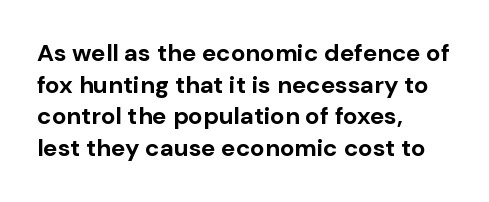
The image shows 24 px bold type, upright; set left-aligned, normal line spacing (1.32x), normal letter spacing, not underlined.
